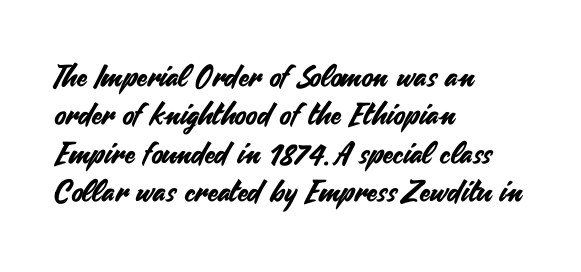
Q: Is the text italic (slanted)? A: Yes.
Q: Is the typeface a serif or a sans-serif typeface? A: Sans-serif.
Q: Is the text underlined? A: No.
Q: How is the paragraph aligned? A: Left-aligned.
Q: Is the spacing between letters normal or unusually wide? A: Normal.
Q: Is the spacing between lines tight, normal or loose? A: Normal.
Q: Width (condensed, normal, or wide)? A: Normal.
Q: Stroke contrast? A: Medium.
Q: x-height? A: Small.
Q: Monospaced? A: No.
